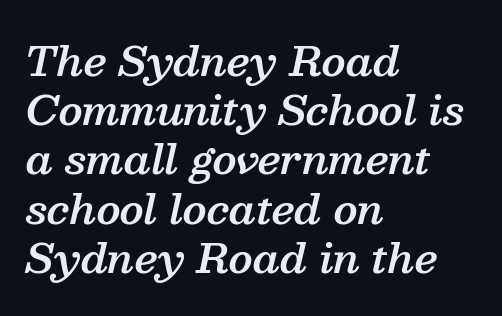
The image shows 40 px semibold serif type, italic (leaning right); set left-aligned, line spacing 1.23x, normal letter spacing, not underlined; medium stroke contrast and a medium x-height.
